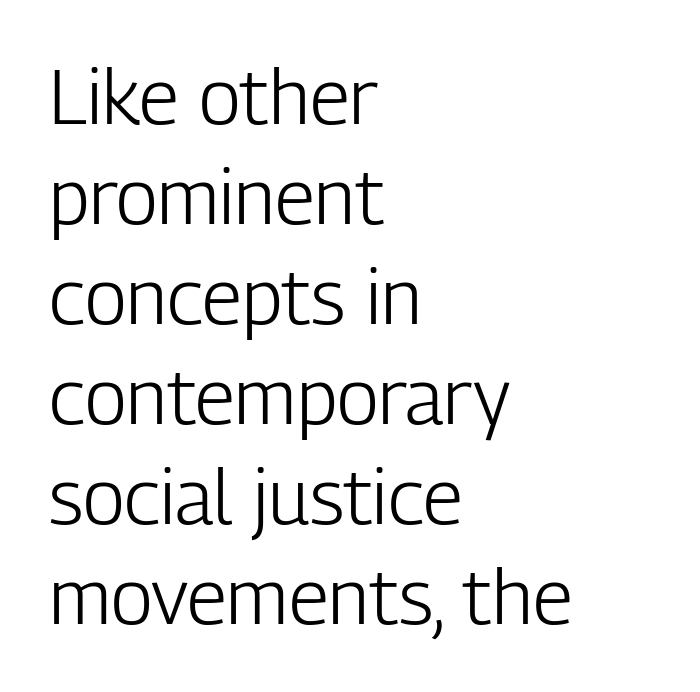
{"serif": "no", "italic": "no", "bold": "no", "weight": "light", "width": "condensed", "stroke_contrast": "low", "x_height": "medium", "monospaced": "no", "underline": "no", "align": "left", "line_spacing": "normal", "line_spacing_ratio": 1.3, "letter_spacing": "normal", "letter_spacing_em": 0.0, "glyph_px": 77}
